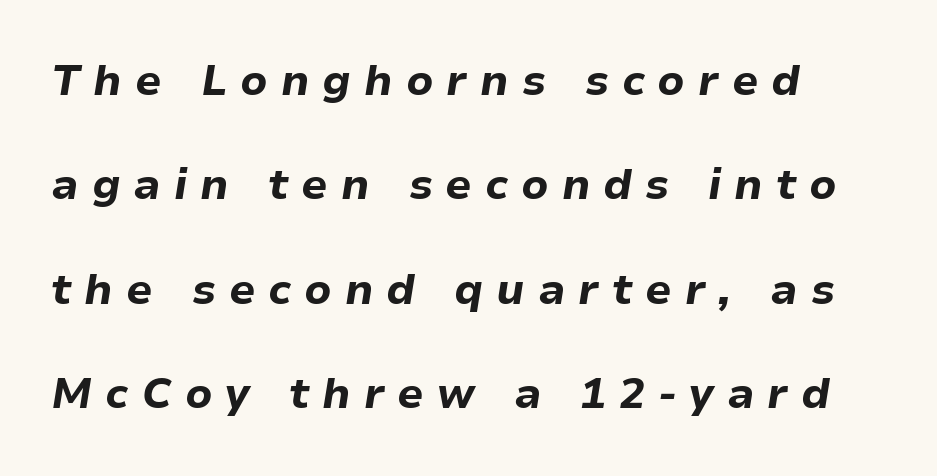
Layout note: lines flush left. The rendering uses a large line-height, opening up the rows. Would a proofreader flag this as italicized? Yes. Here the glyphs are tracked loosely, breaking word shapes into spaced letters.
